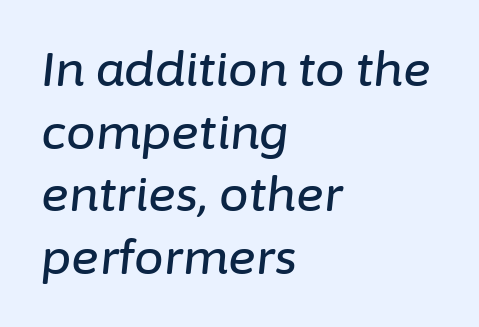
The image shows 47 px text type, italic (leaning right); set left-aligned, normal line spacing (1.33x), normal letter spacing, not underlined; low stroke contrast and a medium x-height.
